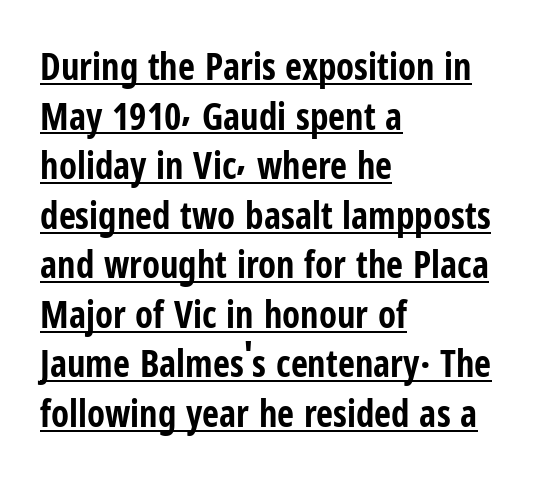
Serifs: no, the terminals of the letterforms are clean. Upright lettering throughout. Heavy-handed strokes throughout: this text is bold. Note the varied advance widths — an 'i' is clearly narrower than an 'm'. One glance says typical: line gaps are just what's usual.
